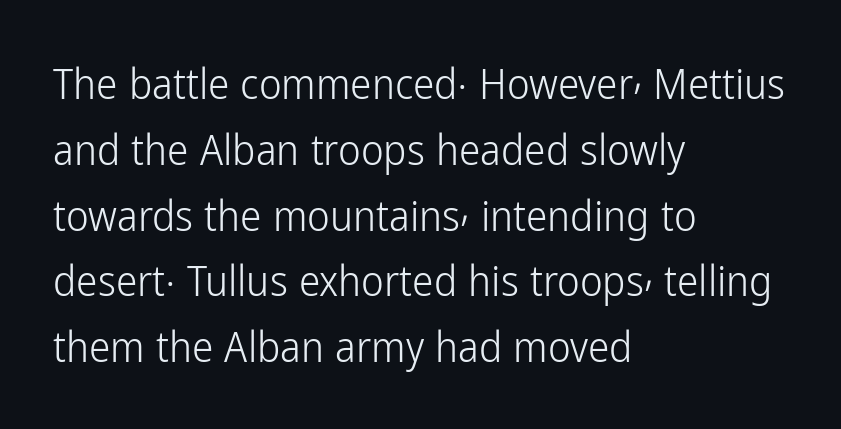
Q: Is the text bold? A: No.
Q: Is the text italic (slanted)? A: No, it is upright.
Q: Is the typeface a serif or a sans-serif typeface? A: Sans-serif.
Q: Is the text underlined? A: No.
Q: How is the paragraph aligned? A: Left-aligned.
Q: Is the spacing between letters normal or unusually wide? A: Normal.
Q: Is the spacing between lines tight, normal or loose? A: Normal.
Q: Width (condensed, normal, or wide)? A: Condensed.
Q: Stroke contrast? A: Low.
Q: x-height? A: Medium.
Q: Monospaced? A: No.
